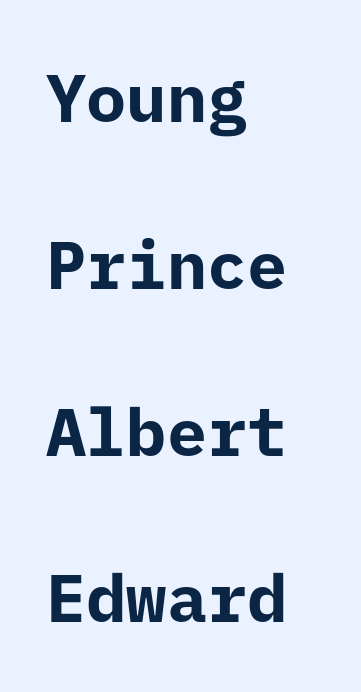
The image shows 67 px bold sans-serif type, upright; set left-aligned, loose line spacing (2.49x), normal letter spacing, not underlined; low stroke contrast and a medium x-height.
